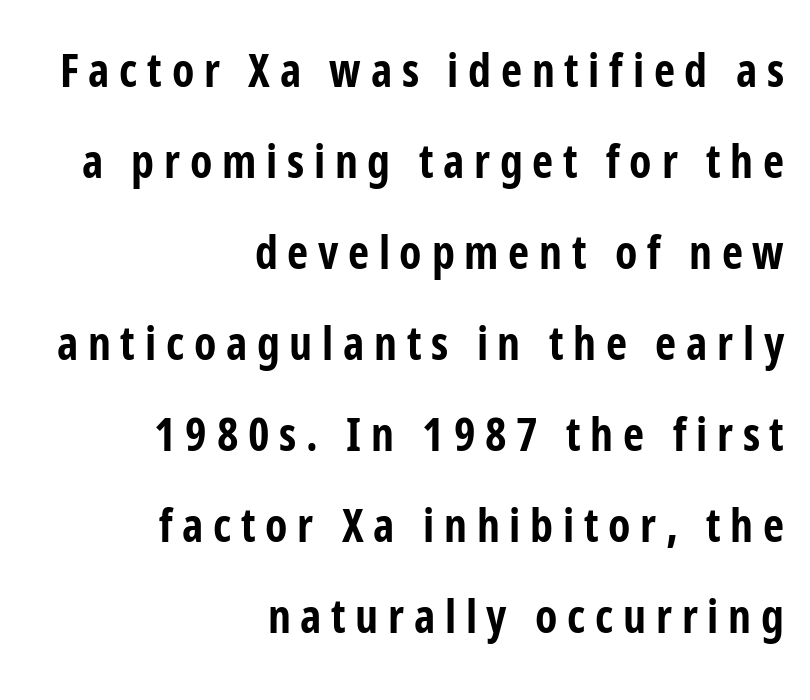
The image shows 46 px bold, condensed sans-serif type, upright; set right-aligned, loose line spacing (1.98x), unusually wide letter spacing (+0.21 em), not underlined; low stroke contrast and a medium x-height.
